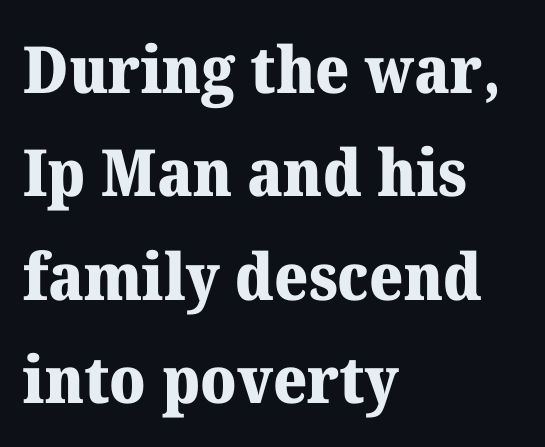
Q: Is the text bold? A: Yes.
Q: Is the text italic (slanted)? A: No, it is upright.
Q: Is the typeface a serif or a sans-serif typeface? A: Serif.
Q: Is the text underlined? A: No.
Q: How is the paragraph aligned? A: Left-aligned.
Q: Is the spacing between letters normal or unusually wide? A: Normal.
Q: Is the spacing between lines tight, normal or loose? A: Normal.
Q: Width (condensed, normal, or wide)? A: Normal.
Q: Stroke contrast? A: Medium.
Q: x-height? A: Medium.
Q: Monospaced? A: No.
